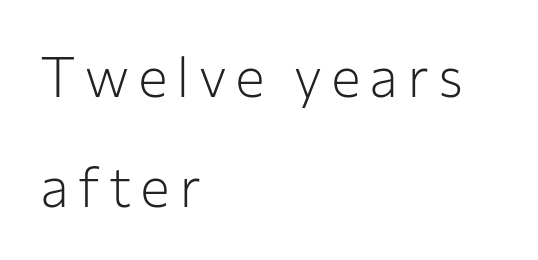
The image shows 56 px light sans-serif type, upright; set left-aligned, loose line spacing (1.97x), not underlined; low stroke contrast and a medium x-height.
